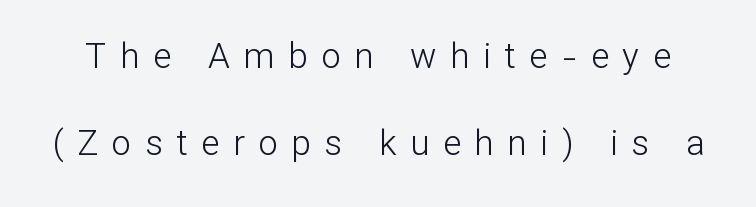
Q: Is the text bold? A: No.
Q: Is the text italic (slanted)? A: No, it is upright.
Q: Is the typeface a serif or a sans-serif typeface? A: Sans-serif.
Q: Is the text underlined? A: No.
Q: Is the spacing between letters normal or unusually wide? A: Unusually wide.
Q: Is the spacing between lines tight, normal or loose? A: Loose.
Q: Width (condensed, normal, or wide)? A: Normal.
Q: Stroke contrast? A: Low.
Q: x-height? A: Medium.
Q: Monospaced? A: No.
